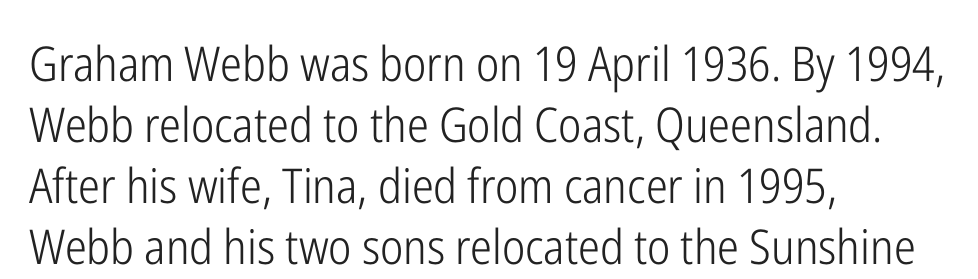
{"serif": "no", "italic": "no", "bold": "no", "weight": "light", "width": "condensed", "stroke_contrast": "low", "x_height": "medium", "monospaced": "no", "underline": "no", "align": "left", "line_spacing": "normal", "line_spacing_ratio": 1.27, "letter_spacing": "normal", "letter_spacing_em": 0.0, "glyph_px": 48}
